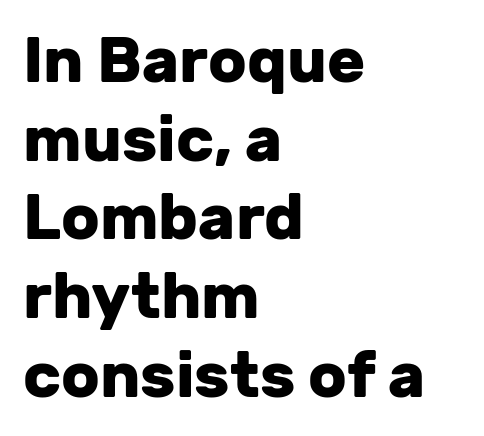
These lines are composed in type without serifs. The face used here is proportionally spaced, like ordinary book or web type. Caption: standard tracking, unaltered. Rule under the text: the space is simply empty. Italic: no, the glyphs are upright roman.
